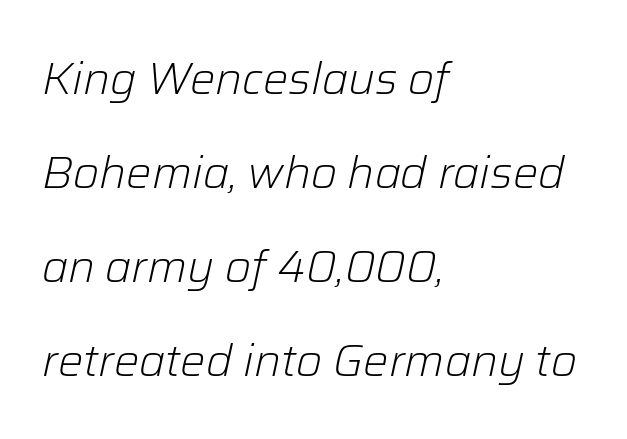
{"italic": "yes", "lean": "right", "slant_degrees": 12, "bold": "no", "weight": "light", "width": "normal", "stroke_contrast": "low", "x_height": "medium", "monospaced": "no", "underline": "no", "align": "left", "line_spacing": "loose", "line_spacing_ratio": 2.09, "letter_spacing": "normal", "letter_spacing_em": 0.0, "glyph_px": 45}
